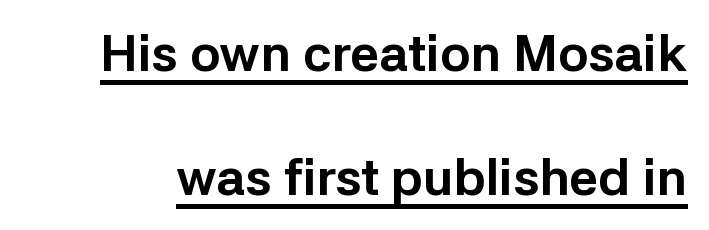
Is there much room between lines? Yes — plenty of vertical air separates them. Heavy-handed strokes throughout: this text is bold. Every stem runs plumb, perpendicular to the baseline. The passage shown is typed in a proportional face where columns would drift.
